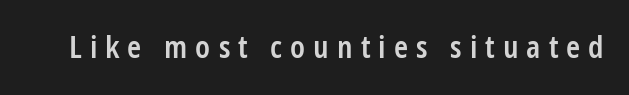
Q: Is the text bold? A: Semi-bold.
Q: Is the text italic (slanted)? A: No, it is upright.
Q: Is the typeface a serif or a sans-serif typeface? A: Sans-serif.
Q: Is the text underlined? A: No.
Q: Is the spacing between letters normal or unusually wide? A: Unusually wide.
Q: Width (condensed, normal, or wide)? A: Condensed.
Q: Stroke contrast? A: Low.
Q: x-height? A: Medium.
Q: Monospaced? A: No.
